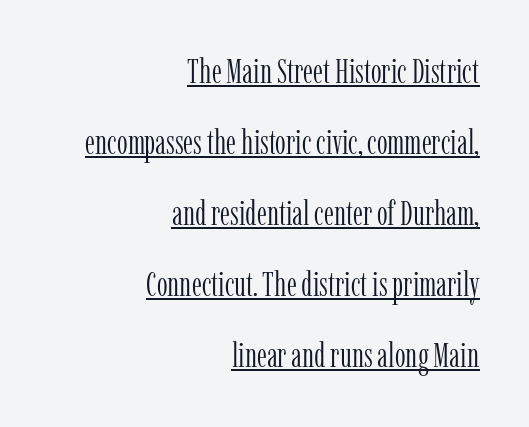
Q: Is the text bold? A: No.
Q: Is the text italic (slanted)? A: No, it is upright.
Q: Is the typeface a serif or a sans-serif typeface? A: Serif.
Q: Is the text underlined? A: Yes.
Q: How is the paragraph aligned? A: Right-aligned.
Q: Is the spacing between letters normal or unusually wide? A: Normal.
Q: Is the spacing between lines tight, normal or loose? A: Loose.
Q: Width (condensed, normal, or wide)? A: Condensed.
Q: Stroke contrast? A: Low.
Q: x-height? A: Medium.
Q: Monospaced? A: No.
